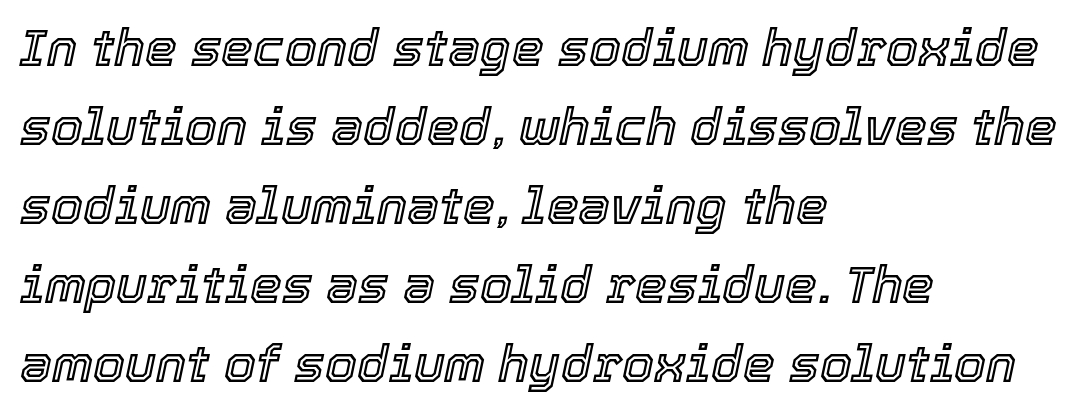
{"italic": "yes", "lean": "right", "slant_degrees": 12, "width": "normal", "x_height": "medium", "monospaced": "no", "underline": "no", "align": "left", "line_spacing": "normal", "line_spacing_ratio": 1.55, "letter_spacing": "normal", "letter_spacing_em": 0.0, "glyph_px": 51}
